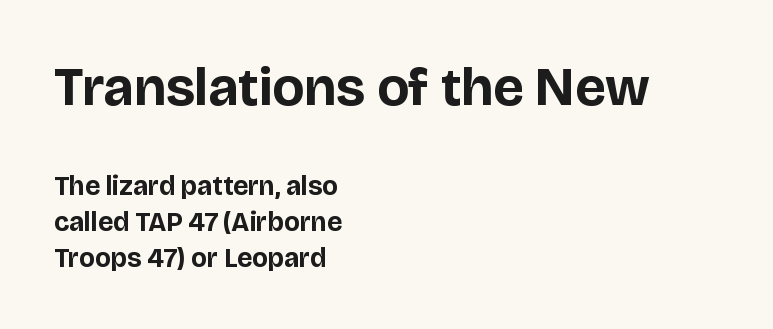
The image shows 54 px bold sans-serif type, upright; set left-aligned, normal line spacing (1.33x), normal letter spacing, not underlined; the first (top) block is 2.0x larger; low stroke contrast and a large x-height.
